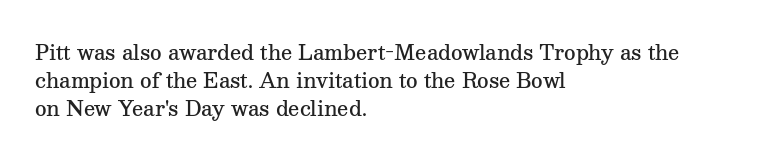
{"italic": "no", "bold": "semi", "underline": "no", "align": "left", "line_spacing": "normal", "line_spacing_ratio": 1.39, "letter_spacing": "normal", "letter_spacing_em": 0.0, "glyph_px": 20}
